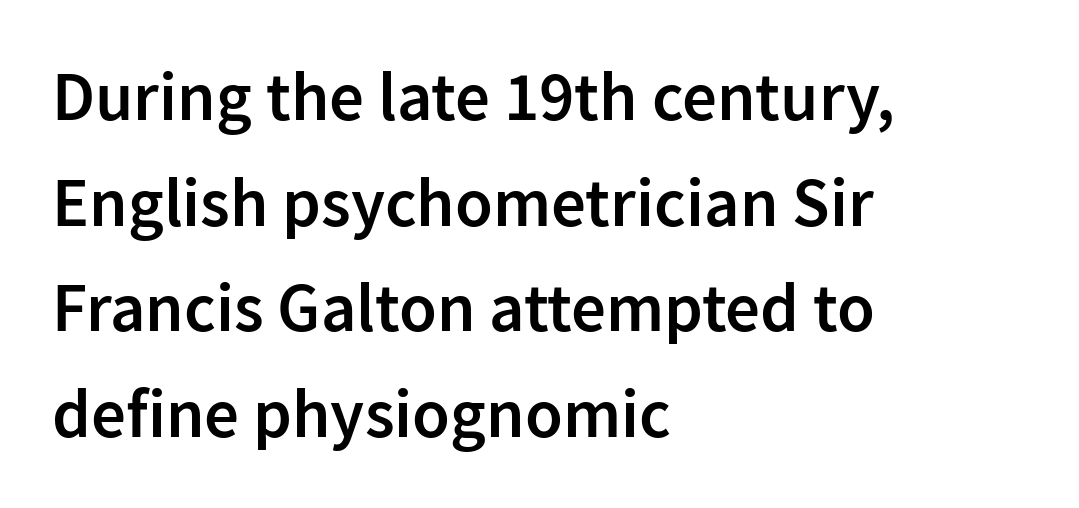
{"serif": "no", "italic": "no", "bold": "semi", "weight": "semibold", "width": "normal", "stroke_contrast": "low", "x_height": "medium", "monospaced": "no", "underline": "no", "align": "left", "line_spacing": "normal", "line_spacing_ratio": 1.53, "letter_spacing": "normal", "letter_spacing_em": 0.0, "glyph_px": 69}
